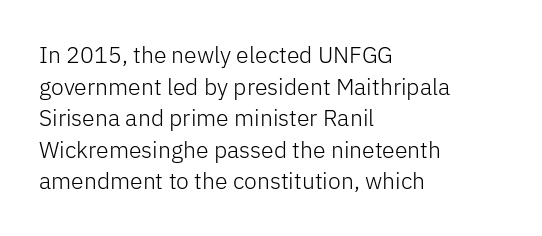
{"italic": "no", "bold": "no", "underline": "no", "align": "left", "line_spacing": "normal", "line_spacing_ratio": 1.37, "letter_spacing": "normal", "letter_spacing_em": 0.0, "glyph_px": 23}
